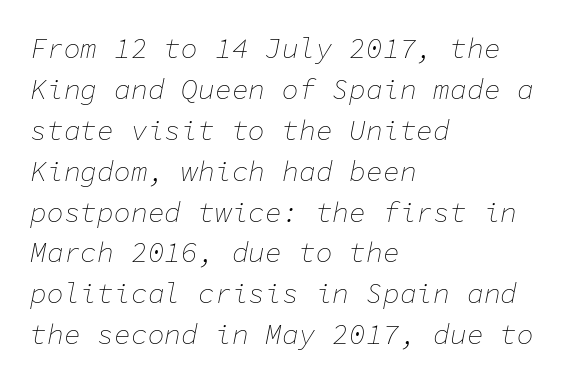
Each row of text sits above clean, open space. Honestly, the letter spacing is just normal — you wouldn't notice it. This sample has the even, mechanical cadence of fixed-width lettering. The lines in this sample share a left origin and differ only in where they stop. The text carries the slant typical of an italic or oblique font. No extra ink here — the face is not bold.
